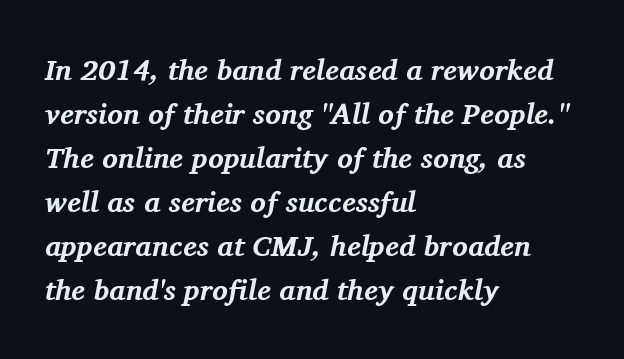
The image shows 29 px bold serif type, italic (leaning right); set left-aligned, normal line spacing (1.52x), normal letter spacing, not underlined; medium stroke contrast and a medium x-height.
